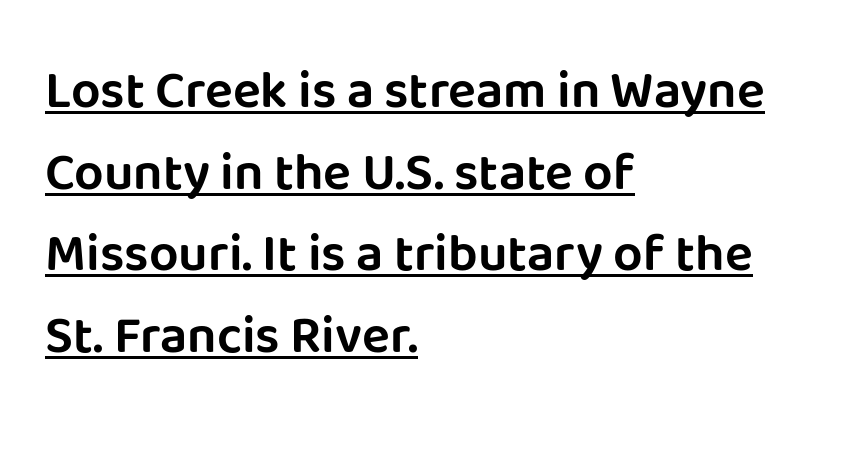
{"serif": "no", "italic": "no", "width": "normal", "stroke_contrast": "low", "x_height": "large", "monospaced": "no", "underline": "yes", "align": "left", "line_spacing": "normal", "line_spacing_ratio": 1.57, "letter_spacing": "normal", "letter_spacing_em": 0.0, "glyph_px": 52}
